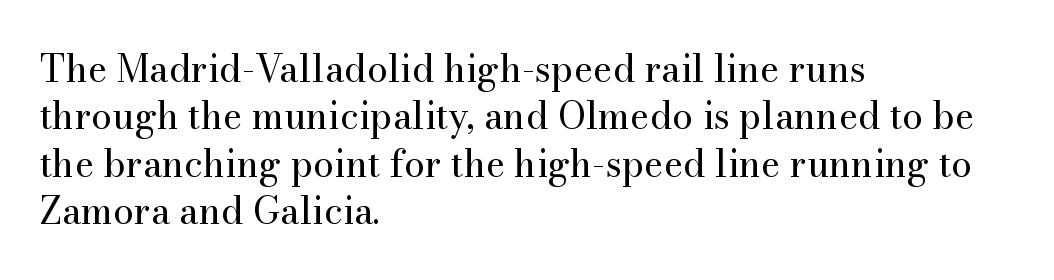
{"serif": "yes", "italic": "no", "bold": "no", "weight": "regular", "width": "normal", "stroke_contrast": "medium", "x_height": "small", "monospaced": "no", "underline": "no", "align": "left", "line_spacing": "normal", "line_spacing_ratio": 1.28, "letter_spacing": "normal", "letter_spacing_em": 0.0, "glyph_px": 37}
